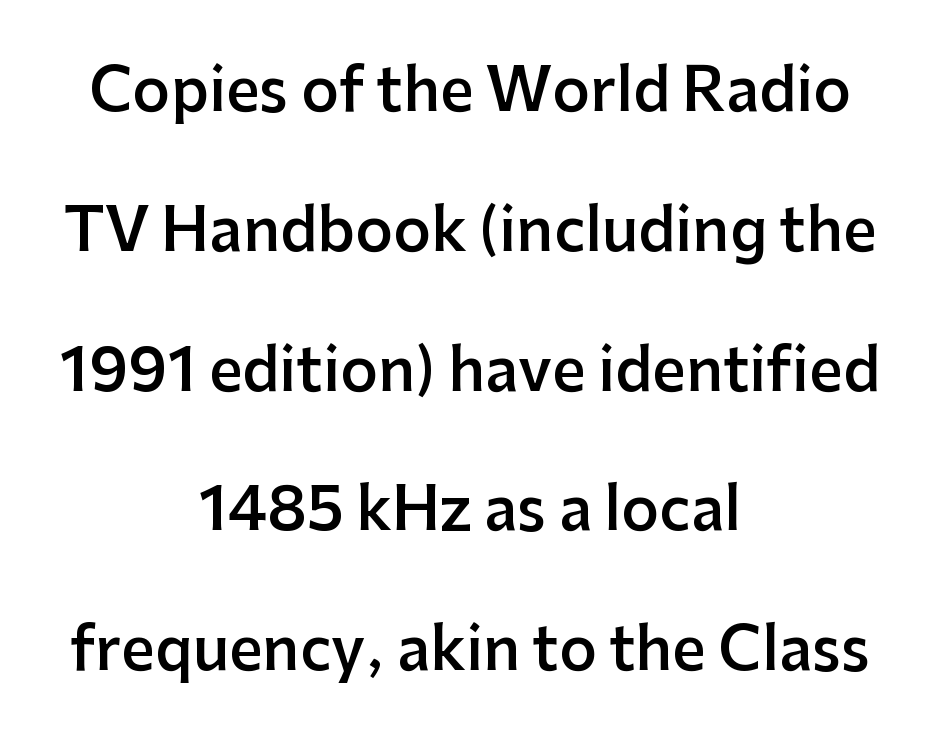
These lines are composed in type without serifs. When letters stand straight like this, we call the style roman or upright. If you folded the block vertically in half, each line would mirror itself in length. Proportional: the letters do not fall into vertical columns. Widely set lines give the paragraph a tall, airy silhouette. Set as a demibold, roughly 600 on the weight scale.
